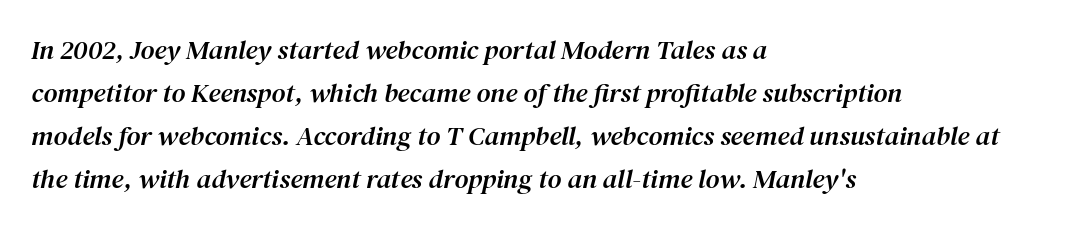
This is oblique type, the kind used for emphasis or titles. A bare baseline throughout the passage. The text block is weighted toward the left margin, trailing off unevenly rightward. Letter spacing: default.
